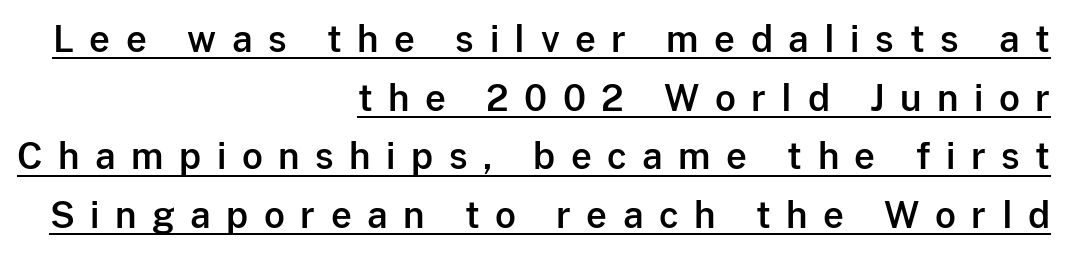
Q: Is the text italic (slanted)? A: No, it is upright.
Q: Is the typeface a serif or a sans-serif typeface? A: Sans-serif.
Q: Is the text underlined? A: Yes.
Q: How is the paragraph aligned? A: Right-aligned.
Q: Is the spacing between letters normal or unusually wide? A: Unusually wide.
Q: Is the spacing between lines tight, normal or loose? A: Normal.
Q: Width (condensed, normal, or wide)? A: Normal.
Q: Stroke contrast? A: Low.
Q: x-height? A: Medium.
Q: Monospaced? A: No.
